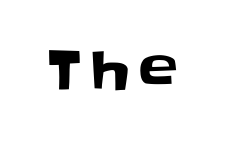
Descenders are the only things crossing below the line. You can tell from the bare stems that sans-serif type was used. These lines were composed using upright roman letters. Here the designer chose a conventional face with non-uniform glyph widths.
